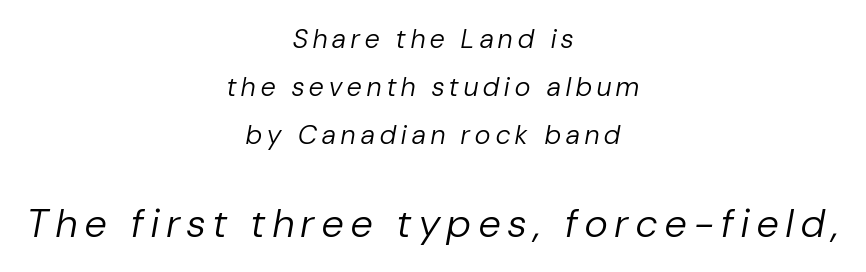
Which chunk is bigger? The second one — the bottom block dwarfs the top. Tracking here is generous; glyphs stand well apart from one another. Caption: multi-line text, centered on the measure. Looks like regular typesetting: each glyph gets only the width it needs.
